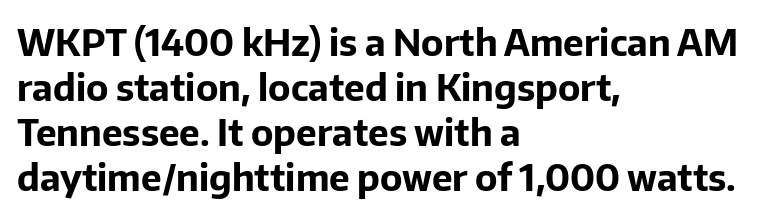
The image shows 37 px bold sans-serif type, upright; set left-aligned, line spacing 1.22x, normal letter spacing, not underlined; low stroke contrast and a medium x-height.
